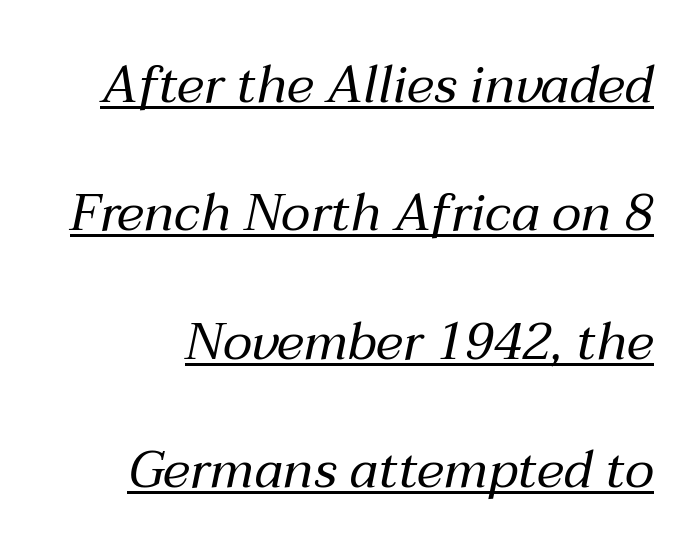
{"italic": "yes", "lean": "right", "slant_degrees": 12, "bold": "no", "weight": "regular", "width": "normal", "stroke_contrast": "medium", "x_height": "medium", "monospaced": "no", "underline": "yes", "line_spacing": "loose", "line_spacing_ratio": 2.47, "letter_spacing": "normal", "letter_spacing_em": 0.0, "glyph_px": 52}
